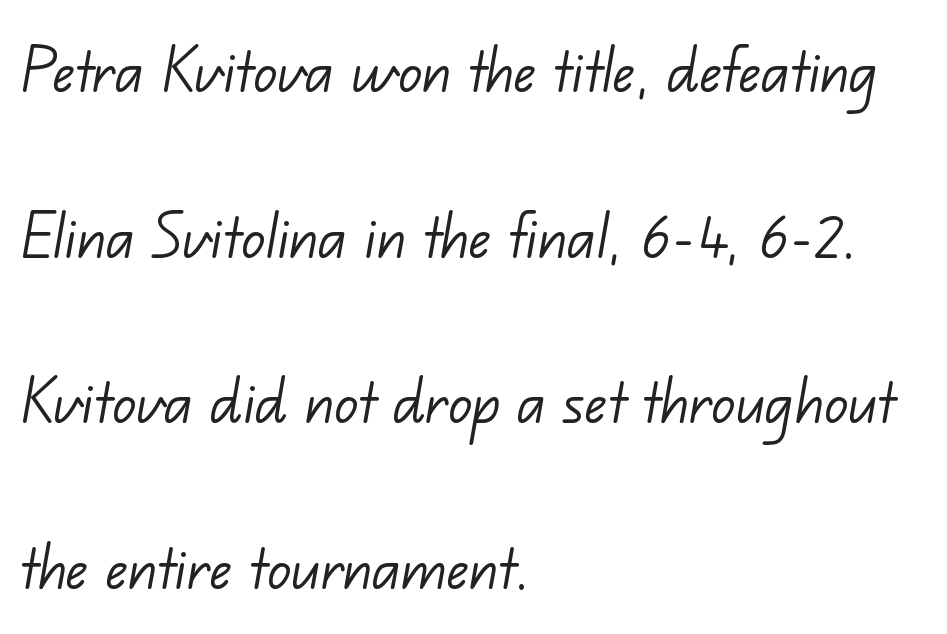
How would I describe the line gaps? Wide and relaxed. Is this a fixed-width face? No — the glyphs have proportional, varying widths. Which margin do the lines hug? The left one — the right edge is uneven. Nobody touched the tracking dial on this one.
